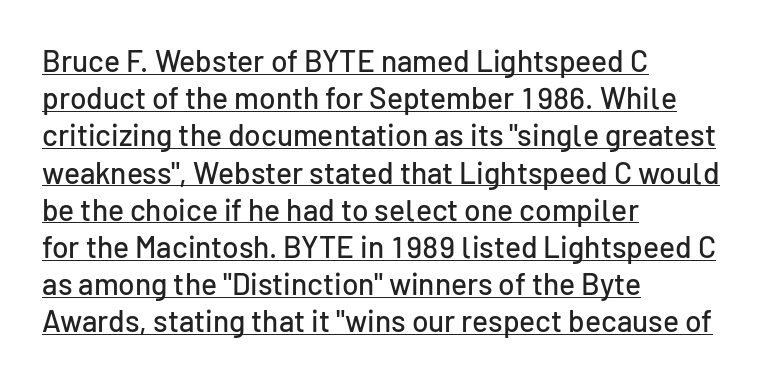
Q: Is the text italic (slanted)? A: No, it is upright.
Q: Is the typeface a serif or a sans-serif typeface? A: Sans-serif.
Q: Is the text underlined? A: Yes.
Q: How is the paragraph aligned? A: Left-aligned.
Q: Is the spacing between letters normal or unusually wide? A: Normal.
Q: Width (condensed, normal, or wide)? A: Normal.
Q: Stroke contrast? A: Low.
Q: x-height? A: Medium.
Q: Monospaced? A: No.
